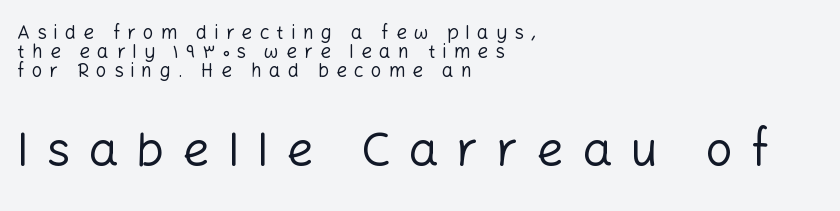
Q: Is the text bold? A: No.
Q: Is the text italic (slanted)? A: No, it is upright.
Q: Is the typeface a serif or a sans-serif typeface? A: Sans-serif.
Q: Is the text underlined? A: No.
Q: How is the paragraph aligned? A: Left-aligned.
Q: Is the spacing between letters normal or unusually wide? A: Unusually wide.
Q: Is the spacing between lines tight, normal or loose? A: Tight.
Q: Which block of text is set in a larger size, the first (top) or the second (bottom)? A: The second (bottom) one.
Q: Width (condensed, normal, or wide)? A: Normal.
Q: Stroke contrast? A: Low.
Q: x-height? A: Medium.
Q: Monospaced? A: No.
